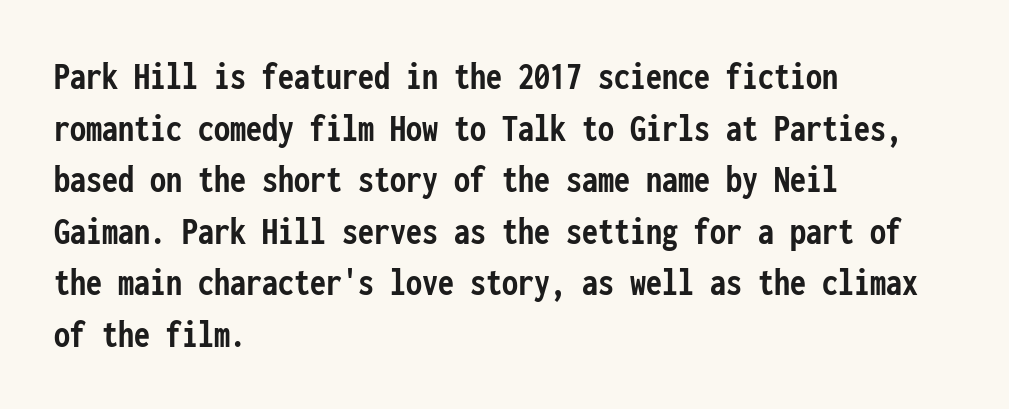
The image shows 40 px semibold, condensed sans-serif type, upright, monospaced; set left-aligned, normal line spacing (1.29x), normal letter spacing, not underlined; low stroke contrast and a medium x-height.
